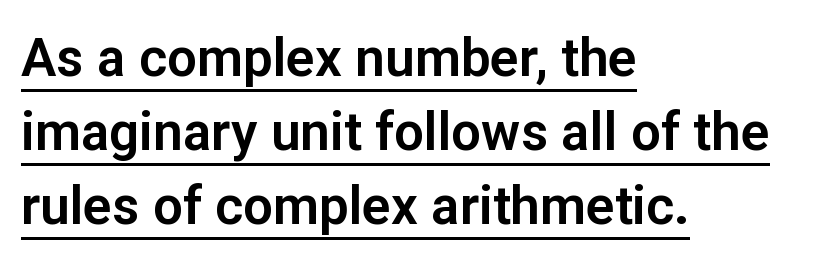
Character widths vary here, with narrow letters taking less room than wide ones. Is the block centered? No — it sits flush against the left margin. The space between consecutive lines is moderate. In terms of posture, this sample is upright. The specimen includes a rule beneath the text block's lines. Between one letter and the next there's only the usual sliver of space.
